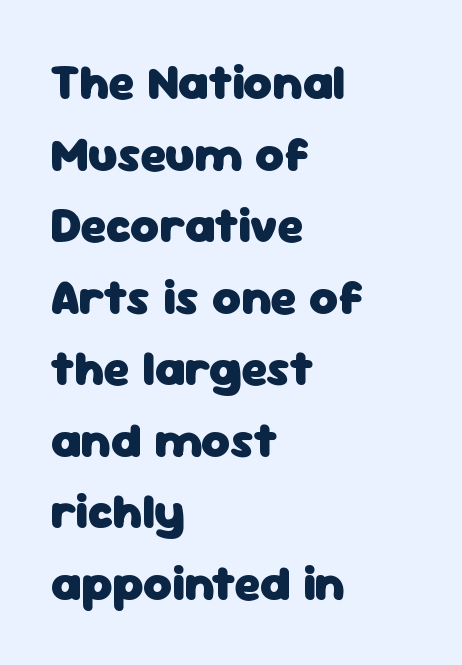
Q: Is the text bold? A: Yes.
Q: Is the text italic (slanted)? A: No, it is upright.
Q: Is the typeface a serif or a sans-serif typeface? A: Sans-serif.
Q: Is the text underlined? A: No.
Q: How is the paragraph aligned? A: Left-aligned.
Q: Is the spacing between letters normal or unusually wide? A: Normal.
Q: Is the spacing between lines tight, normal or loose? A: Normal.
Q: Width (condensed, normal, or wide)? A: Normal.
Q: Stroke contrast? A: Low.
Q: x-height? A: Medium.
Q: Monospaced? A: No.
